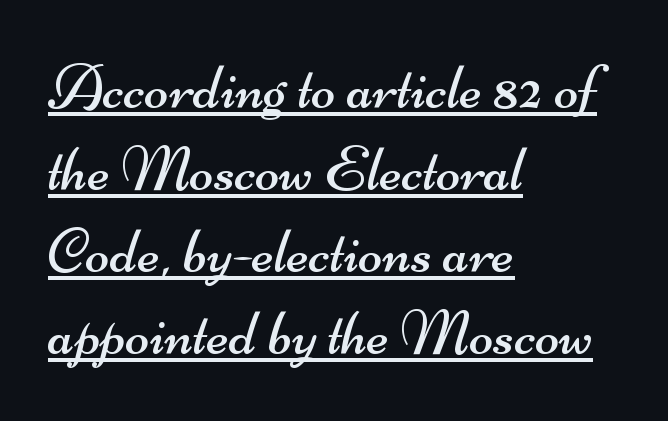
{"serif": "no", "bold": "no", "weight": "regular", "width": "wide", "stroke_contrast": "medium", "x_height": "small", "monospaced": "no", "underline": "yes", "align": "left", "line_spacing": "normal", "line_spacing_ratio": 1.28, "letter_spacing": "normal", "letter_spacing_em": 0.0, "glyph_px": 64}
